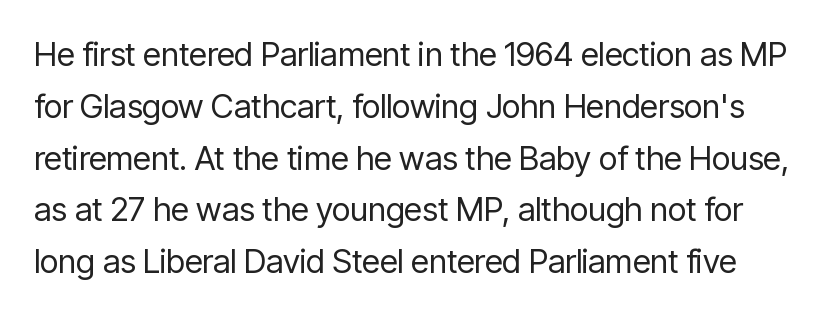
{"serif": "no", "italic": "no", "bold": "no", "weight": "regular", "width": "condensed", "stroke_contrast": "low", "x_height": "medium", "monospaced": "no", "underline": "no", "line_spacing": "normal", "line_spacing_ratio": 1.57, "letter_spacing": "normal", "letter_spacing_em": 0.0, "glyph_px": 33}
